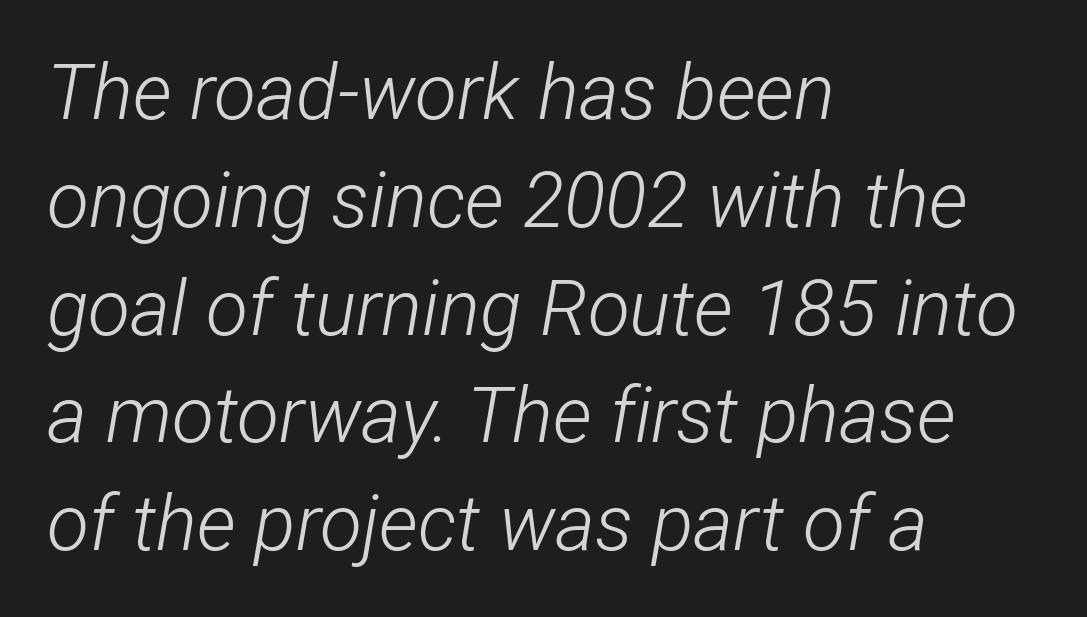
This rendering uses left alignment, leaving the right contour irregular. Lines of text with bare space underneath. Character widths vary here, with narrow letters taking less room than wide ones. Weight: regular or lighter.
